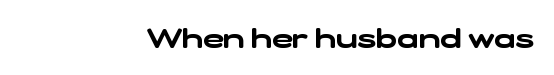
The image shows 28 px wide sans-serif type; set normal letter spacing, not underlined; low stroke contrast and a medium x-height.
